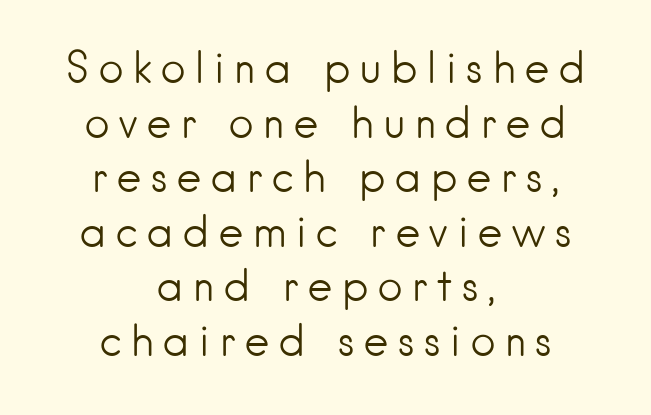
The image shows 44 px light sans-serif type, upright; set centered, line spacing 1.24x, not underlined; low stroke contrast and a small x-height.
